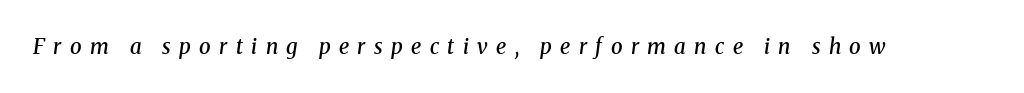
{"italic": "yes", "lean": "right", "slant_degrees": 8, "bold": "semi", "underline": "no", "letter_spacing": "wide", "letter_spacing_em": 0.4, "glyph_px": 21}
